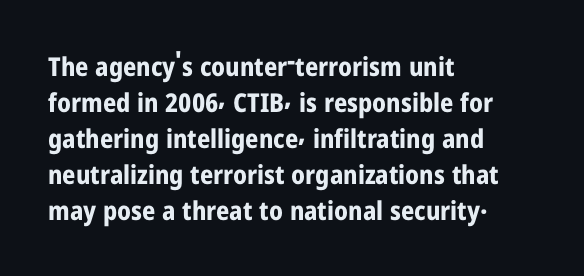
The image shows 26 px bold type, upright; set left-aligned, normal line spacing (1.38x), normal letter spacing, not underlined.
